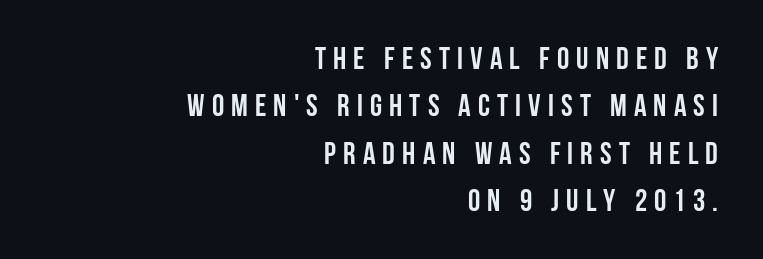
The image shows 31 px semibold, condensed sans-serif type, upright; set right-aligned, normal line spacing (1.53x), unusually wide letter spacing (+0.23 em), not underlined; low stroke contrast and a large x-height.
